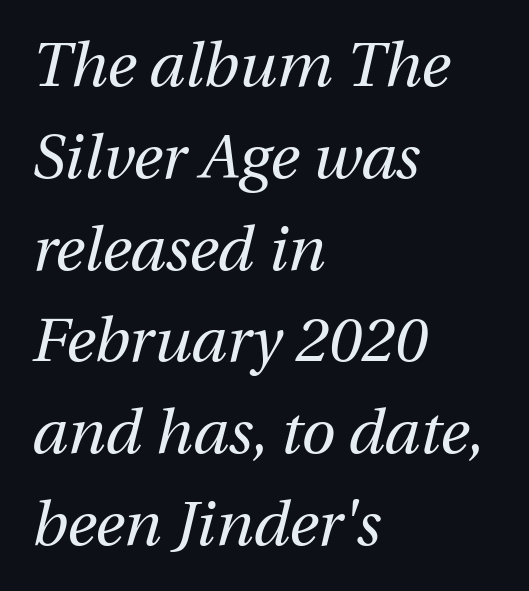
The image shows 62 px regular-weight type, italic (leaning right); set left-aligned, normal line spacing (1.48x), normal letter spacing, not underlined; medium stroke contrast and a medium x-height.
